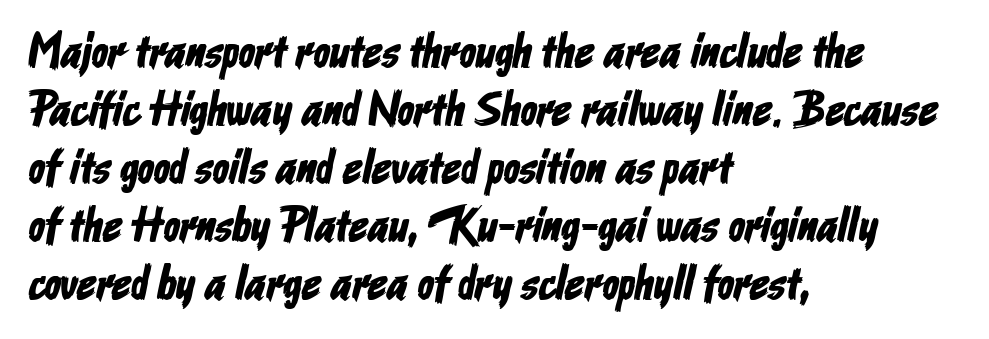
Q: Is the typeface a serif or a sans-serif typeface? A: Sans-serif.
Q: Is the text underlined? A: No.
Q: How is the paragraph aligned? A: Left-aligned.
Q: Is the spacing between letters normal or unusually wide? A: Normal.
Q: Width (condensed, normal, or wide)? A: Condensed.
Q: Stroke contrast? A: Low.
Q: x-height? A: Medium.
Q: Monospaced? A: No.
